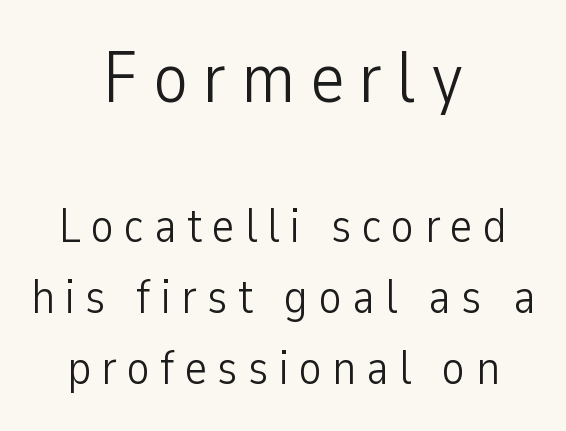
{"serif": "no", "italic": "no", "bold": "no", "weight": "light", "width": "condensed", "stroke_contrast": "low", "x_height": "medium", "monospaced": "no", "underline": "no", "align": "center", "line_spacing": "normal", "line_spacing_ratio": 1.48, "letter_spacing": "wide", "letter_spacing_em": 0.21, "larger_block": "first", "size_ratio": 1.5, "glyph_px": 72}
